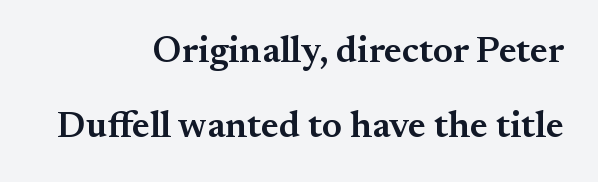
Yep, those are serifs on the letters. Unmarked baselines from the first word to the last. Leading is clearly above the norm, producing a sparse column. How are the letters spaced? Ordinarily, with no added tracking. Looks like regular typesetting: each glyph gets only the width it needs.
